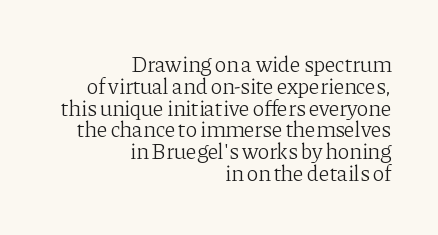
Q: Is the text bold? A: No.
Q: Is the text italic (slanted)? A: No, it is upright.
Q: Is the text underlined? A: No.
Q: How is the paragraph aligned? A: Right-aligned.
Q: Is the spacing between letters normal or unusually wide? A: Normal.
Q: Is the spacing between lines tight, normal or loose? A: Tight.
